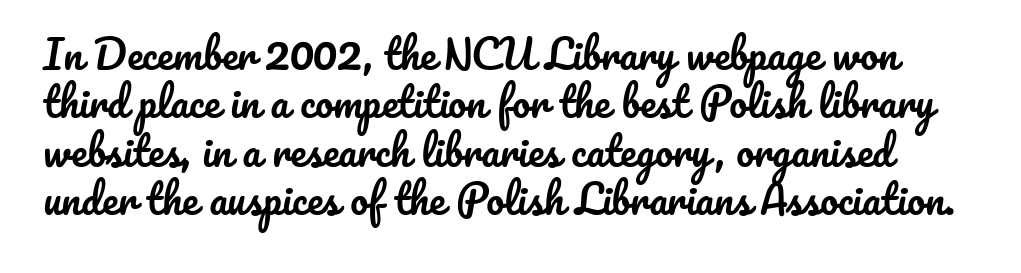
Q: Is the text italic (slanted)? A: Yes.
Q: Is the text underlined? A: No.
Q: Is the spacing between letters normal or unusually wide? A: Normal.
Q: Width (condensed, normal, or wide)? A: Normal.
Q: Stroke contrast? A: Low.
Q: x-height? A: Small.
Q: Monospaced? A: No.
